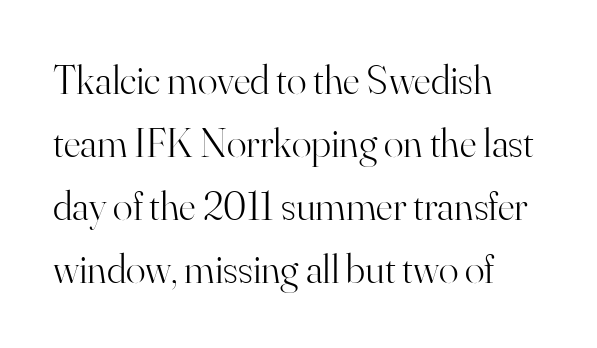
The image shows 41 px light serif type, upright; set left-aligned, normal line spacing (1.54x), normal letter spacing, not underlined; high stroke contrast and a small x-height.
